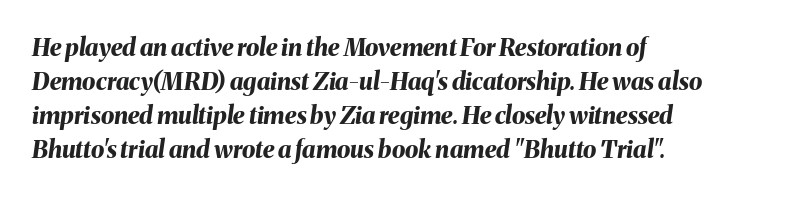
In terms of leading, this rendering sits right in the middle. Short and long lines alike share a common starting point at left. Summary of weight: heavy, a full bold. Check the space under the baseline: it is left empty. In terms of letterspacing, this is plain default setting.
